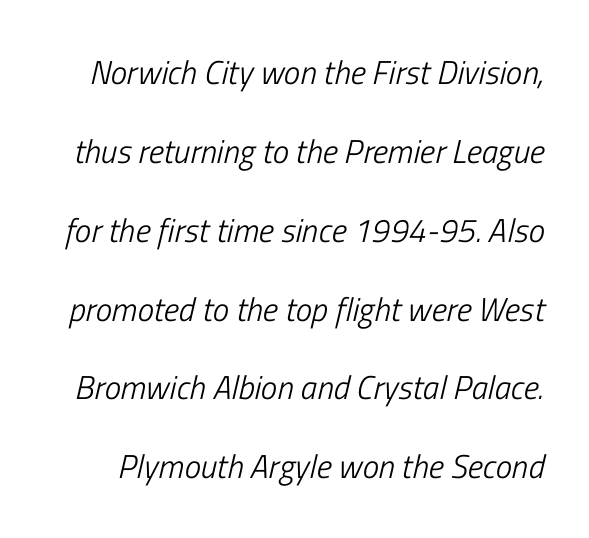
The space beneath each line is pristine and unruled. This sample uses plain, unmodified letter spacing. Each letter keeps its own natural width here, so spacing adapts to shape. Looking at the ascenders, they clearly lean. Compared with a typical body face, this is equally light or lighter still.
